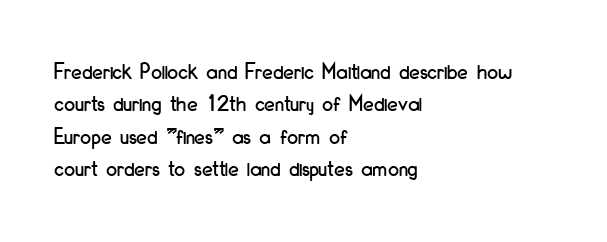
Glyph-to-glyph distance matches everyday printed text. Teacher's note: observe the even left margin — that is flush-left alignment. Type without underlining. This sample keeps an unexceptional amount of space between lines. This is roman type, the default non-slanted kind.
